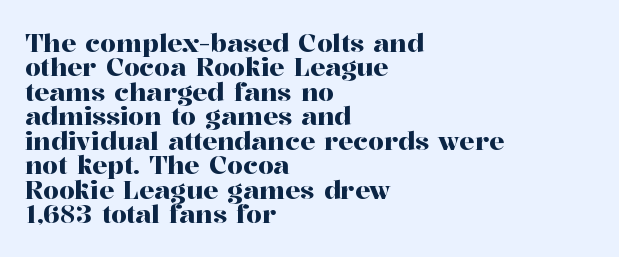
The letters stand upright; this is a roman face. A typesetter would call this zero additional tracking. Line beginnings align vertically; line endings do not. This rendering features lettering with no underline.
